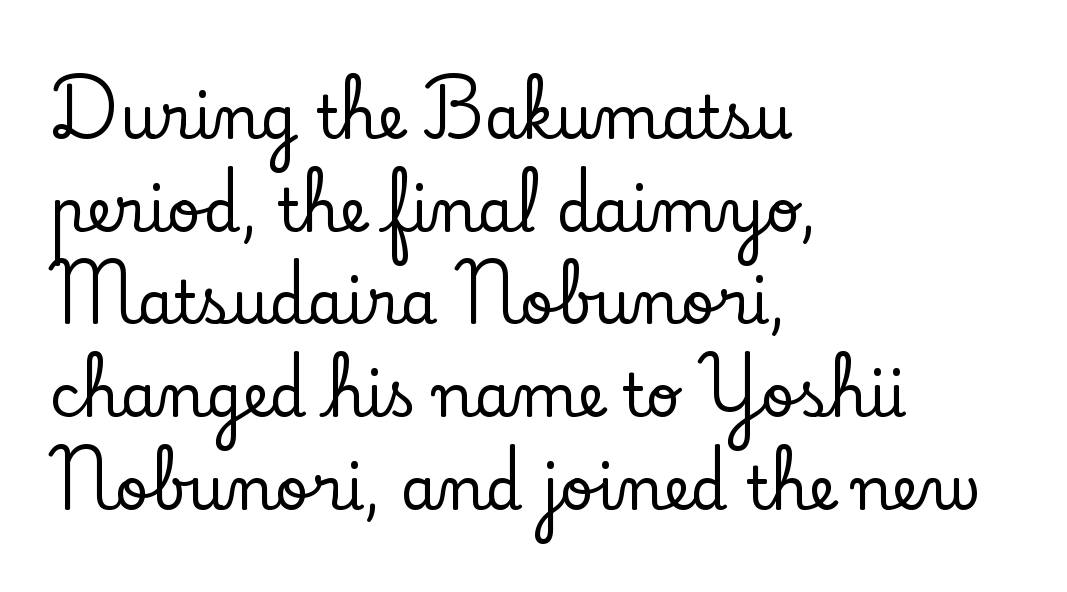
{"serif": "yes", "italic": "no", "width": "normal", "stroke_contrast": "low", "x_height": "small", "monospaced": "no", "underline": "no", "align": "left", "line_spacing": "normal", "line_spacing_ratio": 1.57, "letter_spacing": "normal", "letter_spacing_em": 0.0, "glyph_px": 59}
